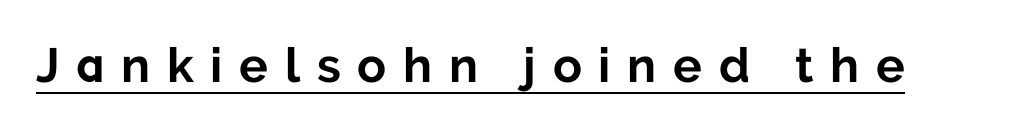
{"serif": "no", "italic": "no", "bold": "yes", "weight": "bold", "width": "normal", "stroke_contrast": "low", "x_height": "medium", "monospaced": "no", "underline": "yes", "letter_spacing": "wide", "letter_spacing_em": 0.35, "glyph_px": 48}
